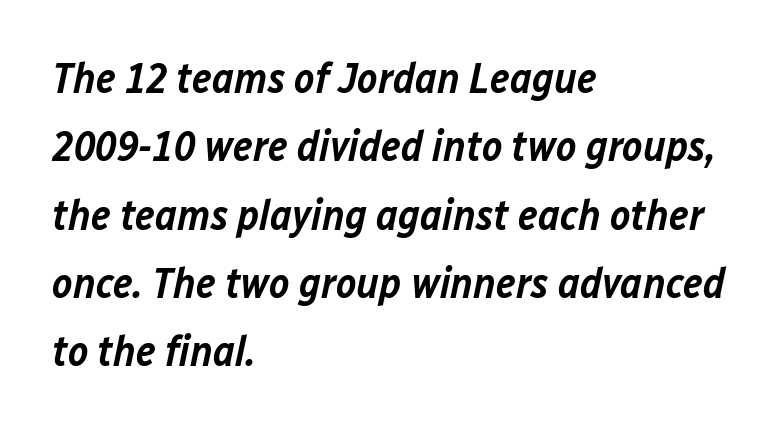
The image shows 43 px semibold type, italic (leaning right); set left-aligned, normal line spacing (1.59x), normal letter spacing, not underlined; low stroke contrast and a medium x-height.
